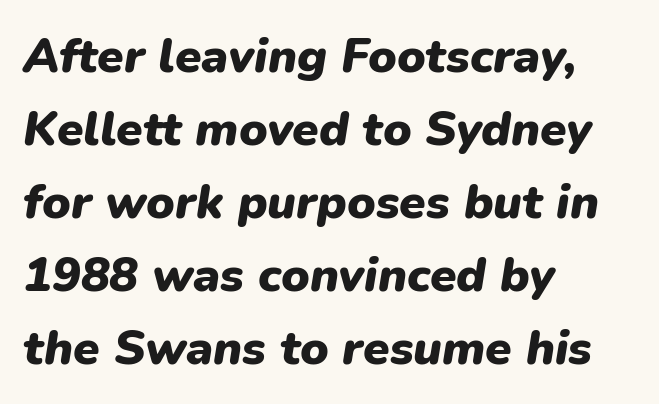
Q: Is the text bold? A: Yes.
Q: Is the text italic (slanted)? A: Yes, it leans right by about 9 degrees.
Q: Is the text underlined? A: No.
Q: How is the paragraph aligned? A: Left-aligned.
Q: Is the spacing between letters normal or unusually wide? A: Normal.
Q: Is the spacing between lines tight, normal or loose? A: Normal.
Q: Width (condensed, normal, or wide)? A: Normal.
Q: Stroke contrast? A: Low.
Q: x-height? A: Medium.
Q: Monospaced? A: No.
